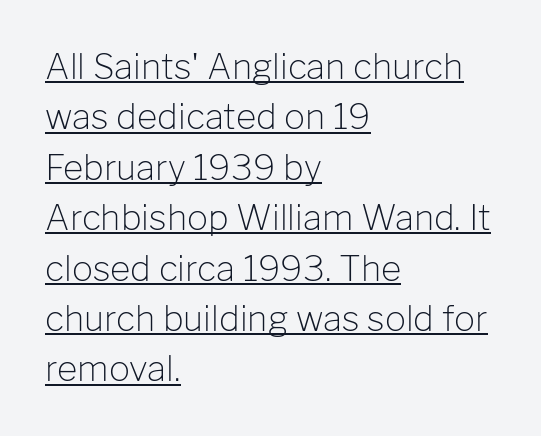
The words here are underlined. Whoever set this chose a conventional vertical rhythm. It's the straight-up-and-down kind of type. The horizontal fit of the characters is conventional and even. A typesetter would label this face a sans.
